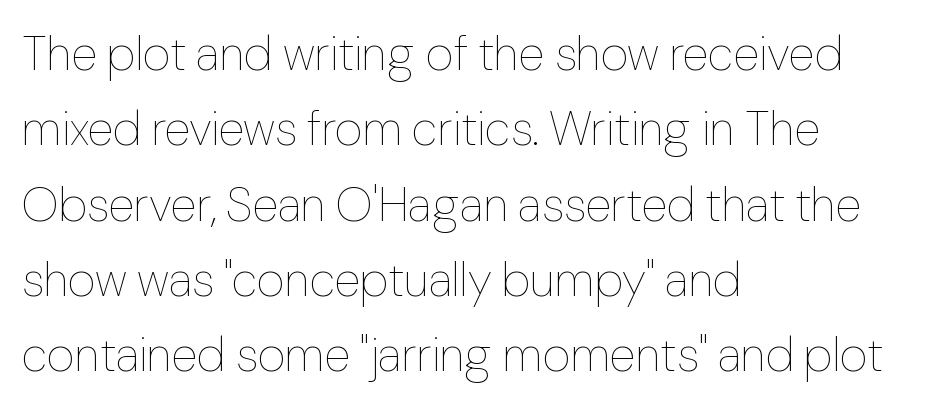
Check under the words: just untouched page. Teacher's note: observe the even left margin — that is flush-left alignment. What's the leading like? Ordinary, nothing unusual. These lines are rendered in a variable-pitch font. This sample uses plain, unmodified letter spacing.
